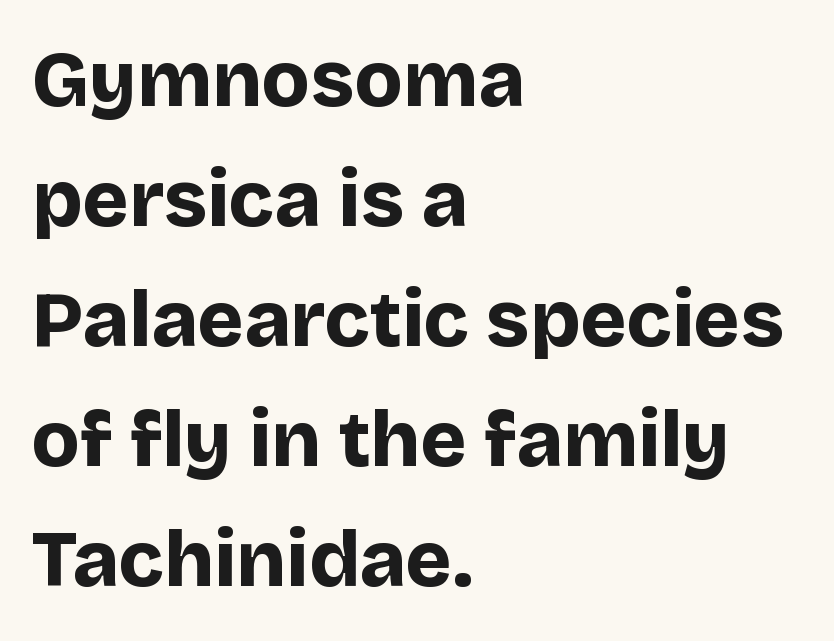
Inter-character spacing is left at the font's built-in metrics. The foot of each line stays bare and open. The text was rendered using a sans face with plain stroke endings. The rows are spaced the way most documents space them. The letters stand straight up with perfectly vertical stems. If you drew a ruler down the left edge, every line would touch it.
